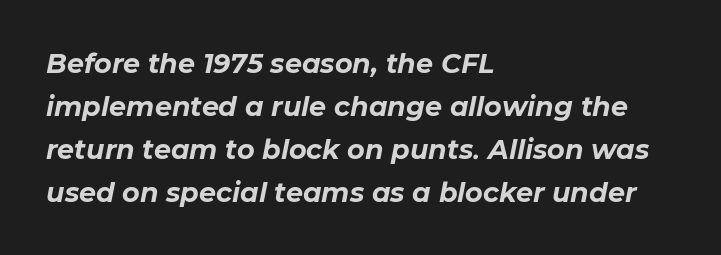
Lines of text with bare space underneath. Heft: maximum for text — a bold. In terms of posture, this sample is oblique. A classic flush-left, rag-right setting is used for this passage. Honestly, the letter spacing is just normal — you wouldn't notice it.
